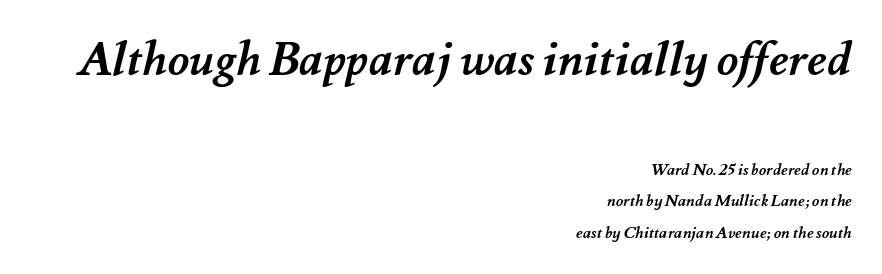
The image shows 47 px semibold type; set right-aligned, loose line spacing (1.95x), normal letter spacing, not underlined; the first (top) block is 2.94x larger; medium stroke contrast and a small x-height.
